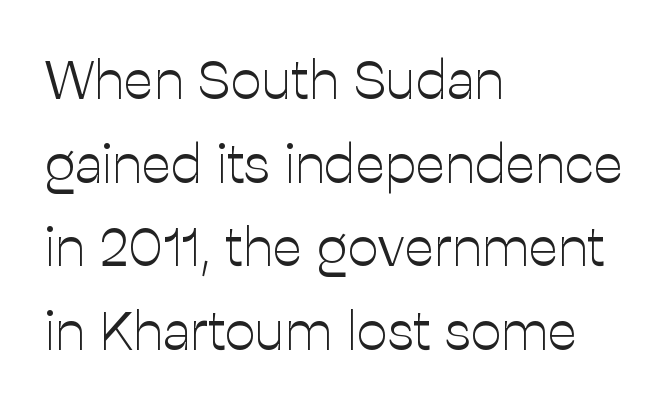
No extra ink here — the face is not bold. In terms of leading, this rendering sits right in the middle. The designer went with a sans here, leaving each stem footless. The lines are quadded left. A typesetter would call this zero additional tracking.
